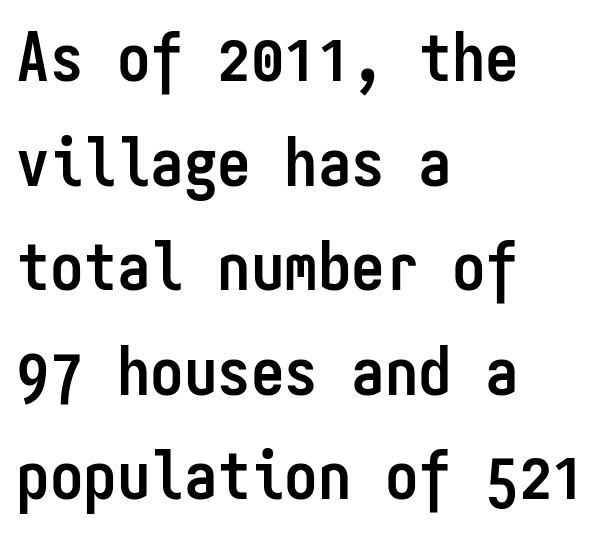
Regarding leading, the lines here are spaced in the standard way. Chunky letters — that's bold for sure. This is roman type, the default non-slanted kind. Notice how the passage keeps a crisp vertical edge on the left only. A typesetter would call this zero additional tracking.
